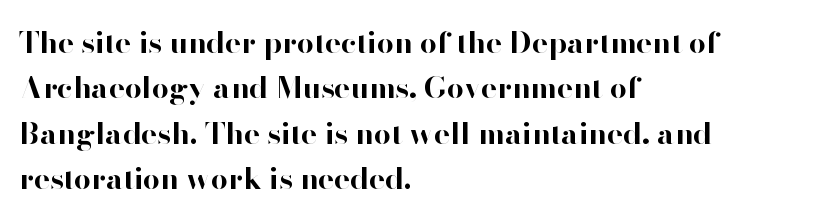
Q: Is the text bold? A: Yes.
Q: Is the text italic (slanted)? A: No, it is upright.
Q: Is the typeface a serif or a sans-serif typeface? A: Sans-serif.
Q: Is the text underlined? A: No.
Q: How is the paragraph aligned? A: Left-aligned.
Q: Is the spacing between letters normal or unusually wide? A: Normal.
Q: Is the spacing between lines tight, normal or loose? A: Normal.
Q: Width (condensed, normal, or wide)? A: Normal.
Q: Stroke contrast? A: High.
Q: x-height? A: Small.
Q: Monospaced? A: No.
